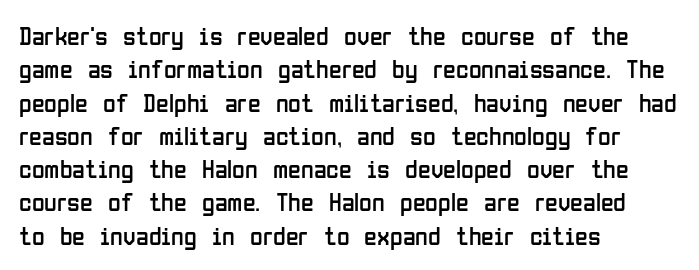
The image shows 26 px text type, upright; set left-aligned, normal line spacing (1.28x), normal letter spacing, not underlined.
